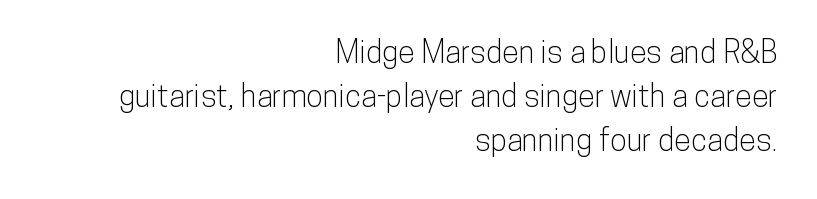
Character widths vary here, with narrow letters taking less room than wide ones. Each letter's strokes conclude bluntly, with no projecting serifs. This rendering features lettering with no underline. Vertically, the passage feels balanced, rows spaced as you'd expect.
